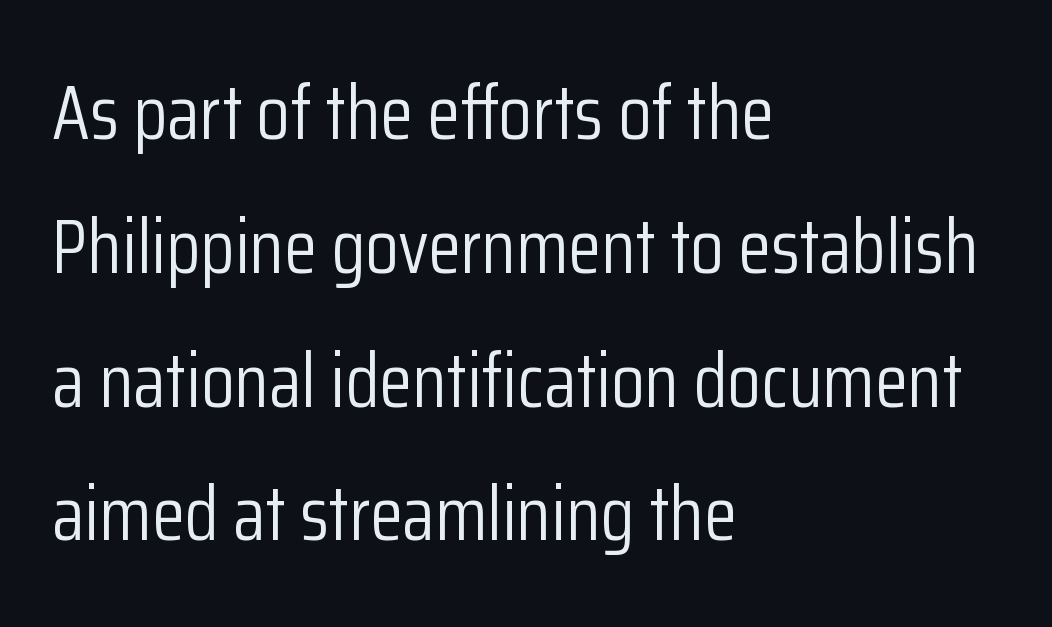
{"serif": "no", "italic": "no", "bold": "no", "weight": "light", "width": "condensed", "stroke_contrast": "low", "x_height": "medium", "monospaced": "no", "underline": "no", "align": "left", "line_spacing_ratio": 1.76, "letter_spacing": "normal", "letter_spacing_em": 0.0, "glyph_px": 76}
